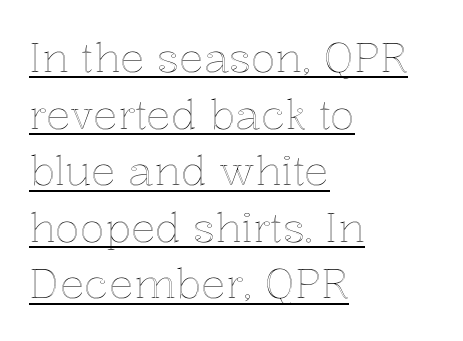
The letters stand straight up with perfectly vertical stems. You could not count columns in this text — the font is proportionally spaced. Is there an underline? Yes — a line sits under the letters. Compared with typical paragraphs, the rows here are spaced about the same. Tracking here is standard; glyphs follow each other at the usual distance. The paragraph has a hard left edge and a soft right edge.
